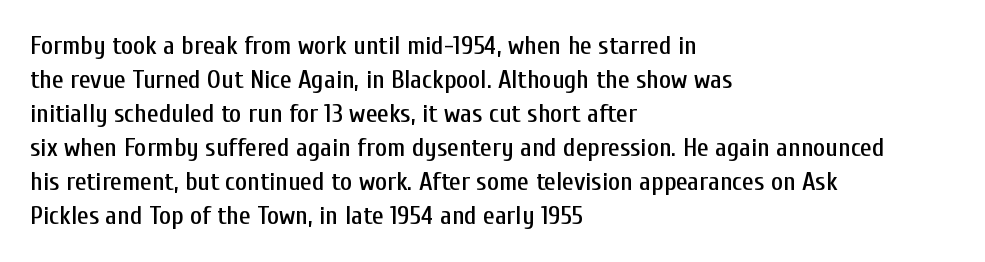
The passage is arranged the way most books set body copy — flush left. This is roman type, the default non-slanted kind. The rows are spaced the way most documents space them. The letterforms sit shoulder to shoulder at normal distance. Honestly, there is no underline to notice here at all.
